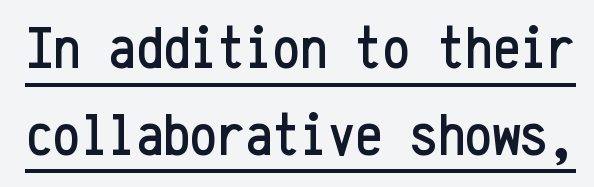
Whoever set this chose a conventional vertical rhythm. The face used here is a sans, in the tradition of grotesques and geometrics. These lines were composed using upright roman letters. Monospaced: the letters line up in strict vertical columns.
